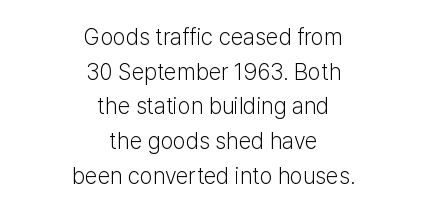
Stems and bowls with no extra thickness — not bold. Evenly set lines give the paragraph a standard silhouette. The lettering stays uniformly vertical, giving the passage a roman look. The paragraph shown floats in the horizontal middle. No word sits above an underline. The gaps between neighbouring characters are ordinary and unremarkable.
